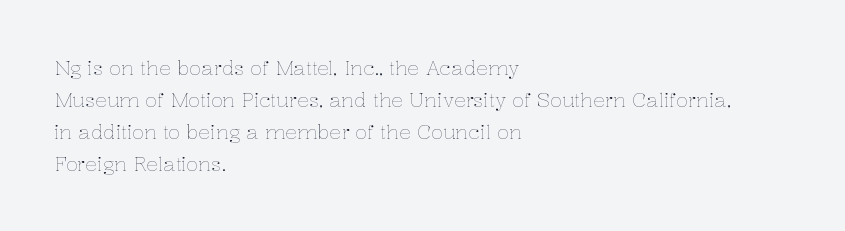
{"italic": "no", "bold": "no", "underline": "no", "align": "left", "line_spacing": "normal", "line_spacing_ratio": 1.6, "letter_spacing": "normal", "letter_spacing_em": 0.0, "glyph_px": 20}
